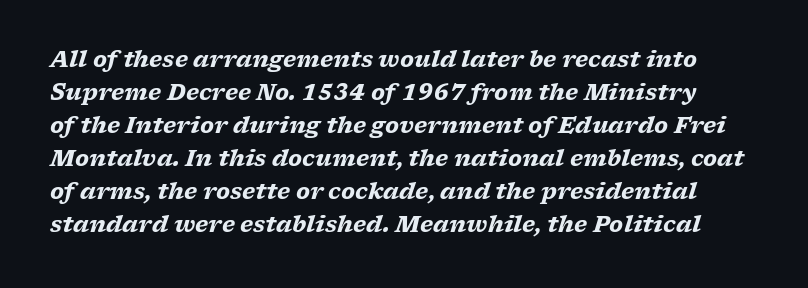
Q: Is the text bold? A: Yes.
Q: Is the text italic (slanted)? A: Yes, it leans right by about 17 degrees.
Q: Is the text underlined? A: No.
Q: Is the spacing between letters normal or unusually wide? A: Normal.
Q: Is the spacing between lines tight, normal or loose? A: Normal.
